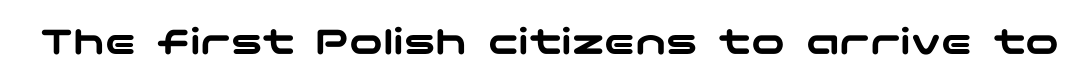
The gap between lines stays unmarked. Spacing between characters is what you'd get straight out of the box. The type sits square on the baseline with zero lean. In terms of letterform style, serifs are entirely absent.
